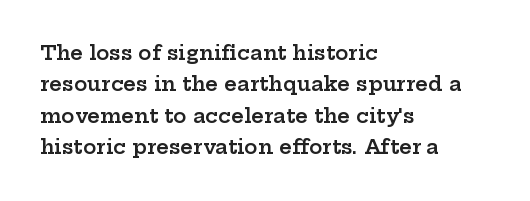
{"italic": "no", "bold": "semi", "underline": "no", "align": "left", "line_spacing": "normal", "line_spacing_ratio": 1.57, "letter_spacing": "normal", "letter_spacing_em": 0.0, "glyph_px": 20}
